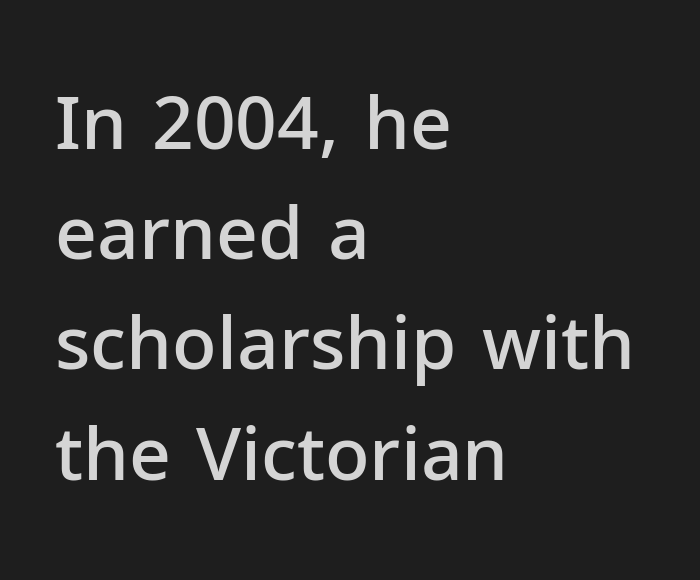
Q: Is the text bold? A: Semi-bold.
Q: Is the text italic (slanted)? A: No, it is upright.
Q: Is the typeface a serif or a sans-serif typeface? A: Sans-serif.
Q: Is the text underlined? A: No.
Q: How is the paragraph aligned? A: Left-aligned.
Q: Is the spacing between letters normal or unusually wide? A: Normal.
Q: Is the spacing between lines tight, normal or loose? A: Normal.
Q: Width (condensed, normal, or wide)? A: Normal.
Q: Stroke contrast? A: Low.
Q: x-height? A: Medium.
Q: Monospaced? A: No.
